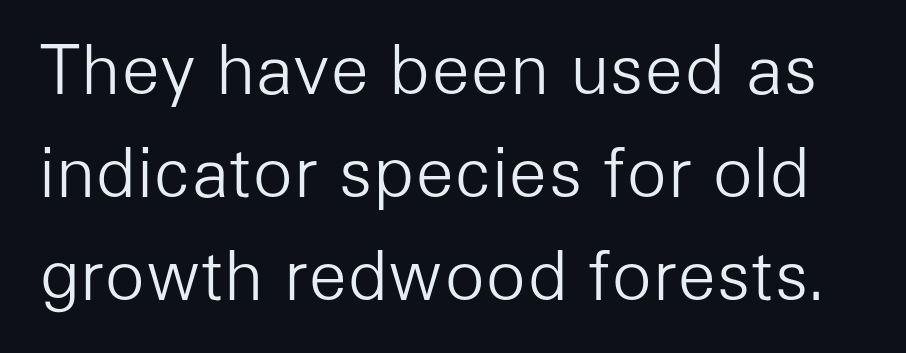
The image shows 67 px light sans-serif type, upright; set normal line spacing (1.54x), normal letter spacing, not underlined; low stroke contrast and a medium x-height.
